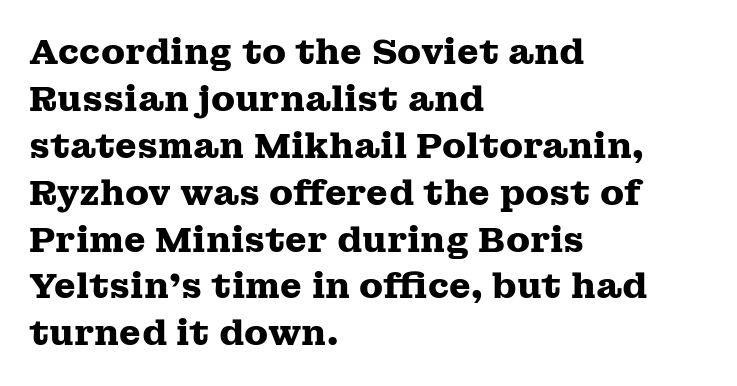
Posture: vertical. This rendering features lettering with no underline. Weight: bold. Line beginnings align vertically; line endings do not.
